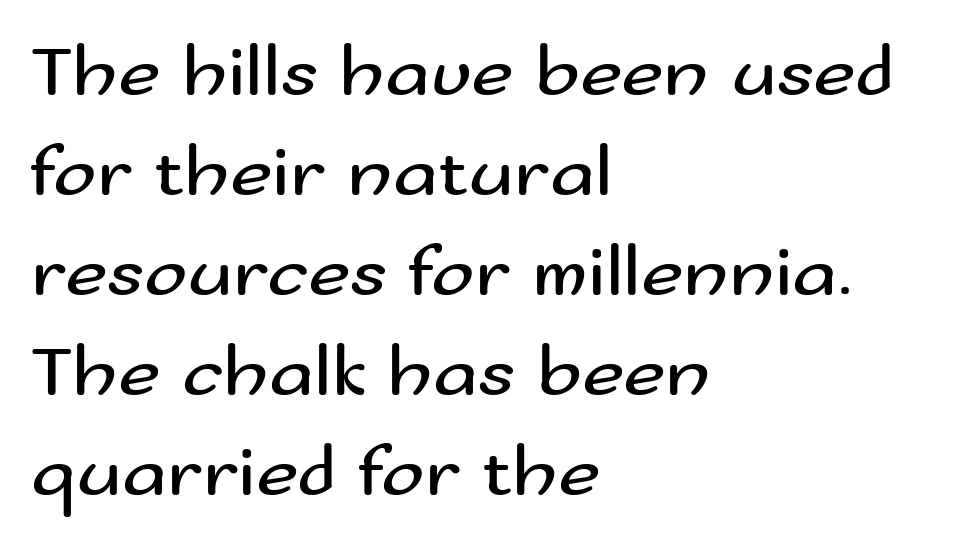
Look at the bottom of the vertical strokes: they stop flat, with no serifs. Descenders are the only things crossing below the line. Evenly set lines give the paragraph a standard silhouette. The paragraph has a hard left edge and a soft right edge.
